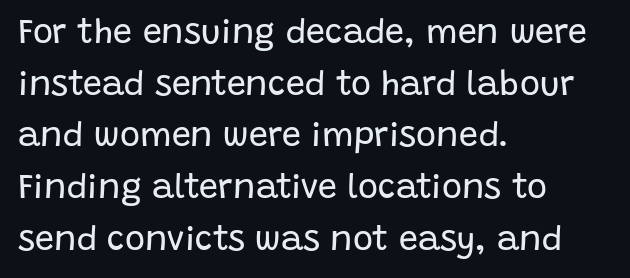
The image shows 34 px regular-weight sans-serif type, upright; set left-aligned, normal line spacing (1.52x), normal letter spacing, not underlined; low stroke contrast and a large x-height.
